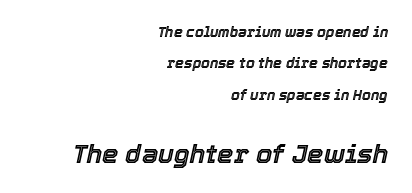
Q: Is the text italic (slanted)? A: Yes, it leans right by about 12 degrees.
Q: Is the text underlined? A: No.
Q: How is the paragraph aligned? A: Right-aligned.
Q: Is the spacing between letters normal or unusually wide? A: Normal.
Q: Is the spacing between lines tight, normal or loose? A: Loose.
Q: Which block of text is set in a larger size, the first (top) or the second (bottom)? A: The second (bottom) one.
